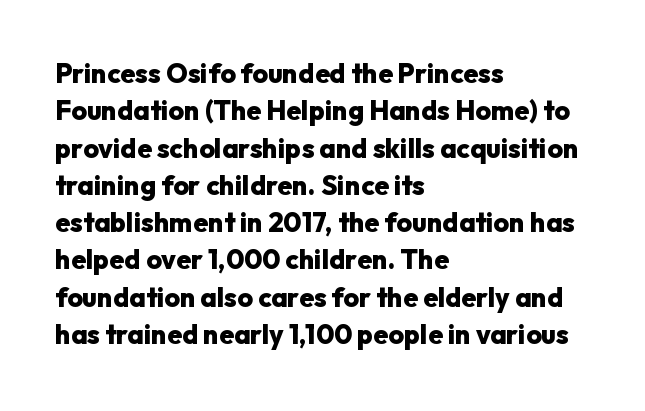
The image shows 27 px bold type, upright; set left-aligned, normal line spacing (1.38x), normal letter spacing, not underlined.
